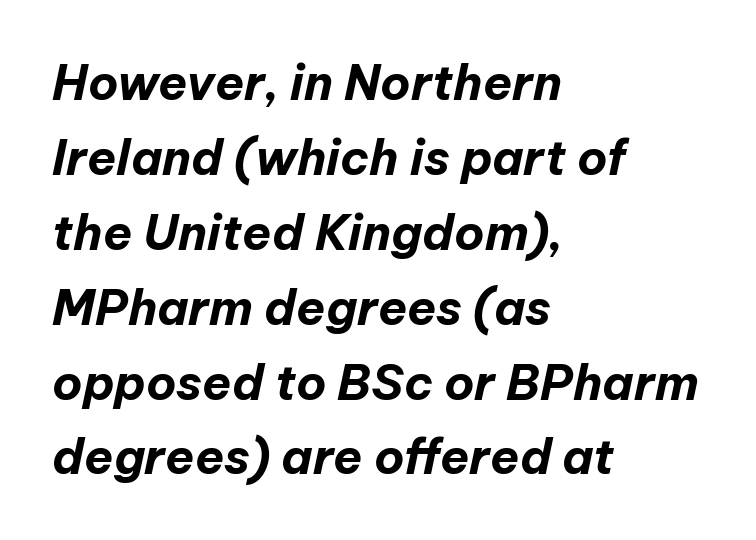
{"italic": "yes", "lean": "right", "slant_degrees": 12, "bold": "yes", "weight": "bold", "width": "normal", "stroke_contrast": "low", "x_height": "medium", "monospaced": "no", "underline": "no", "align": "left", "line_spacing": "normal", "line_spacing_ratio": 1.56, "letter_spacing": "normal", "letter_spacing_em": 0.0, "glyph_px": 48}
